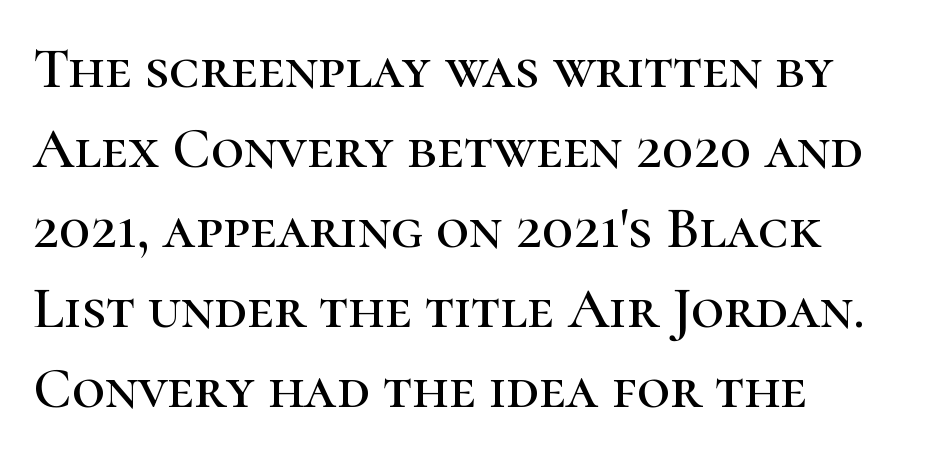
The image shows 58 px serif type, upright; set left-aligned, normal line spacing (1.38x), normal letter spacing, not underlined; high stroke contrast and a medium x-height.
